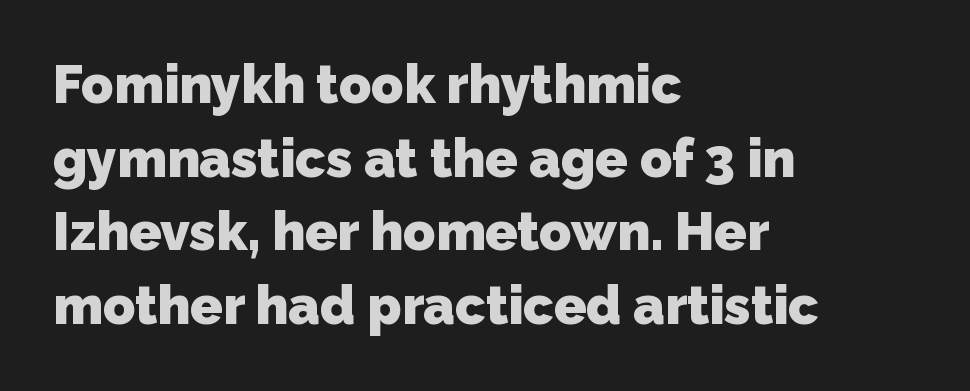
{"serif": "no", "bold": "yes", "weight": "heavy", "width": "normal", "stroke_contrast": "low", "x_height": "medium", "monospaced": "no", "underline": "no", "align": "left", "line_spacing": "normal", "line_spacing_ratio": 1.39, "letter_spacing": "normal", "letter_spacing_em": 0.0, "glyph_px": 53}
